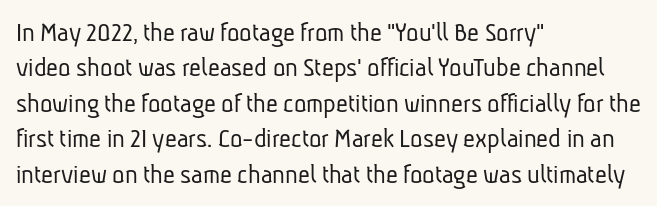
The image shows 29 px light, condensed sans-serif type; set left-aligned, line spacing 1.22x, normal letter spacing, not underlined; low stroke contrast and a medium x-height.
